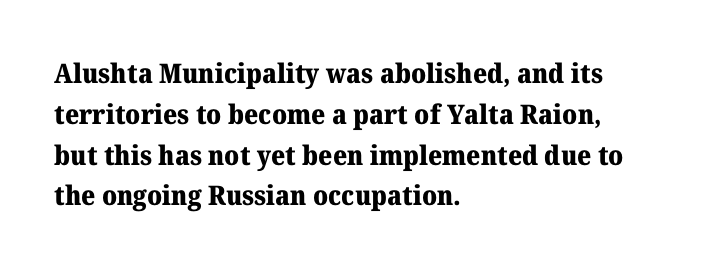
{"italic": "no", "bold": "yes", "underline": "no", "align": "left", "line_spacing": "normal", "line_spacing_ratio": 1.51, "letter_spacing": "normal", "letter_spacing_em": 0.0, "glyph_px": 27}
